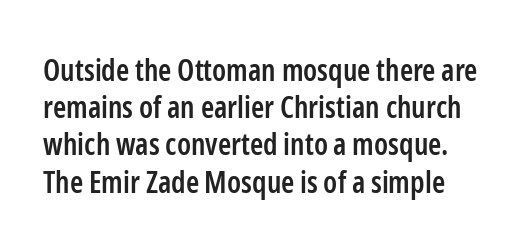
{"serif": "no", "italic": "no", "bold": "semi", "weight": "semibold", "width": "condensed", "stroke_contrast": "low", "x_height": "medium", "monospaced": "no", "underline": "no", "line_spacing_ratio": 1.24, "letter_spacing": "normal", "letter_spacing_em": 0.0, "glyph_px": 30}
